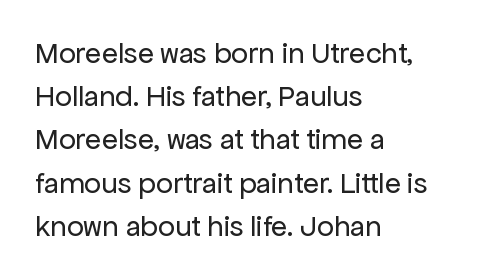
Q: Is the text bold? A: No.
Q: Is the text italic (slanted)? A: No, it is upright.
Q: Is the typeface a serif or a sans-serif typeface? A: Sans-serif.
Q: Is the text underlined? A: No.
Q: How is the paragraph aligned? A: Left-aligned.
Q: Is the spacing between letters normal or unusually wide? A: Normal.
Q: Is the spacing between lines tight, normal or loose? A: Normal.
Q: Width (condensed, normal, or wide)? A: Normal.
Q: Stroke contrast? A: Low.
Q: x-height? A: Medium.
Q: Monospaced? A: No.
